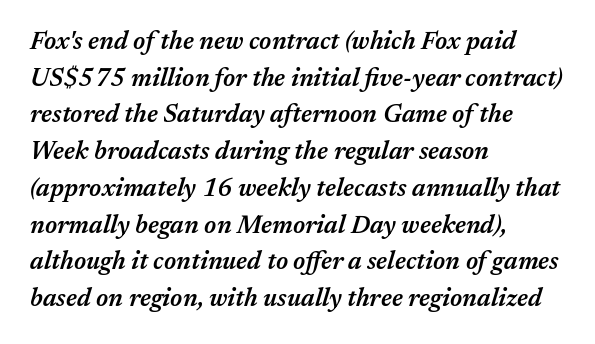
{"italic": "yes", "lean": "right", "slant_degrees": 17, "bold": "semi", "underline": "no", "align": "left", "line_spacing": "normal", "line_spacing_ratio": 1.47, "letter_spacing": "normal", "letter_spacing_em": 0.0, "glyph_px": 25}
